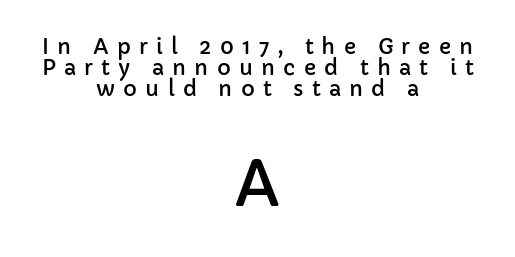
The image shows 62 px sans-serif type, upright; set centered, tight line spacing (0.99x), unusually wide letter spacing (+0.39 em), not underlined; the second (bottom) block is 2.95x larger; low stroke contrast and a medium x-height.
